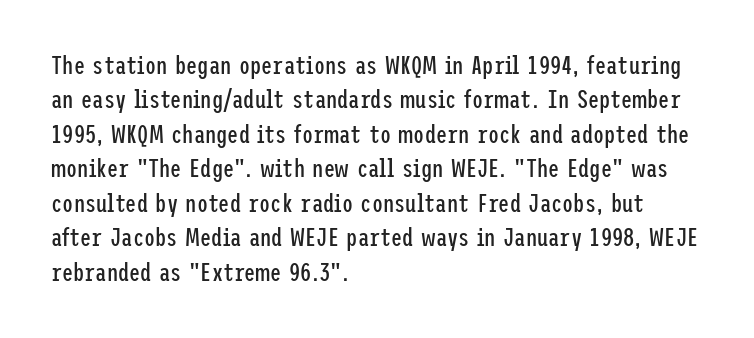
{"italic": "no", "bold": "no", "underline": "no", "align": "left", "line_spacing": "normal", "line_spacing_ratio": 1.38, "letter_spacing": "normal", "letter_spacing_em": 0.0, "glyph_px": 25}
